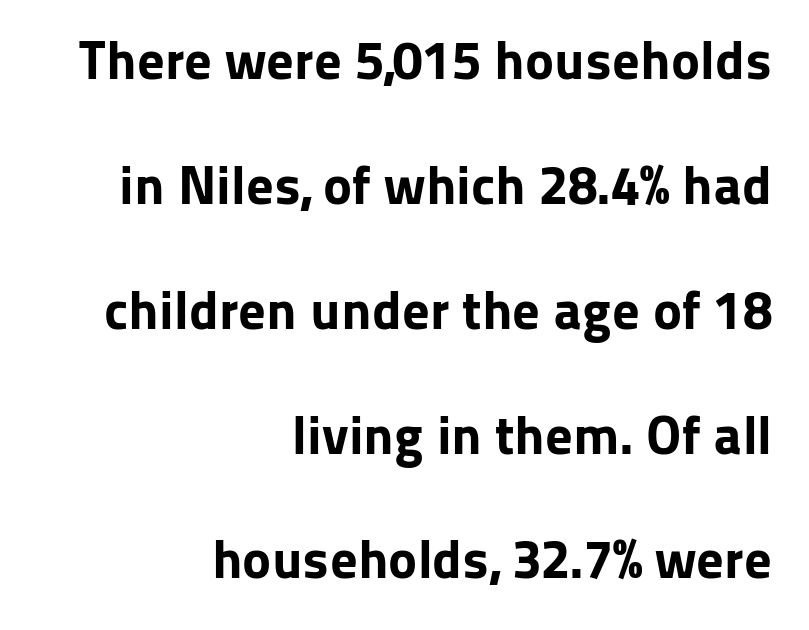
Q: Is the text bold? A: Yes.
Q: Is the text italic (slanted)? A: No, it is upright.
Q: Is the typeface a serif or a sans-serif typeface? A: Sans-serif.
Q: Is the text underlined? A: No.
Q: How is the paragraph aligned? A: Right-aligned.
Q: Is the spacing between letters normal or unusually wide? A: Normal.
Q: Is the spacing between lines tight, normal or loose? A: Loose.
Q: Width (condensed, normal, or wide)? A: Normal.
Q: Stroke contrast? A: Low.
Q: x-height? A: Medium.
Q: Monospaced? A: No.
